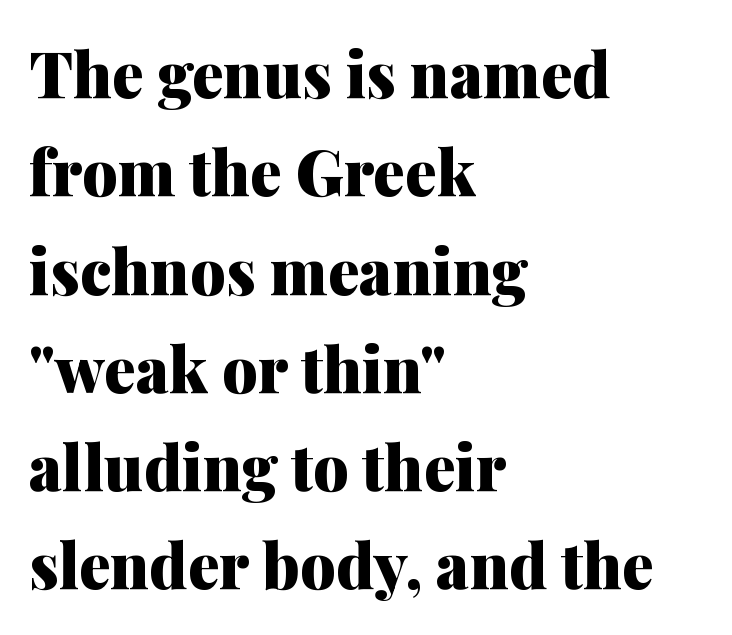
Notice how the stems are strictly vertical — no italics here. The face used here is proportionally spaced, like ordinary book or web type. Horizontally, the lines are justified to the leading edge only. Underline: absent.
